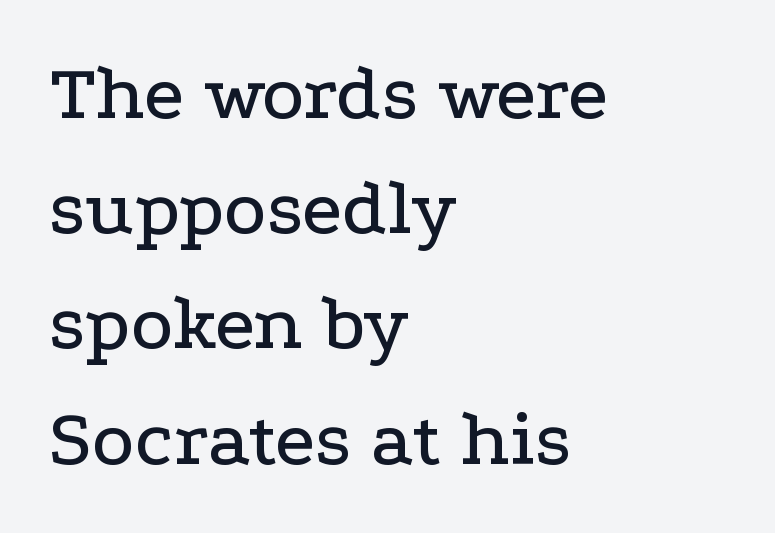
The image shows 80 px wide serif type, upright; set left-aligned, normal line spacing (1.44x), normal letter spacing, not underlined; low stroke contrast and a medium x-height.
